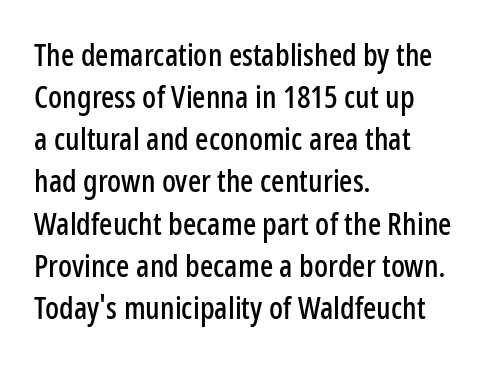
Horizontally, the lines are justified to the leading edge only. When letters stand straight like this, we call the style roman or upright. Spacing between characters is what you'd get straight out of the box. How would I describe the line gaps? Plain and ordinary. Letterform terminals end flat and unadorned throughout the passage.
